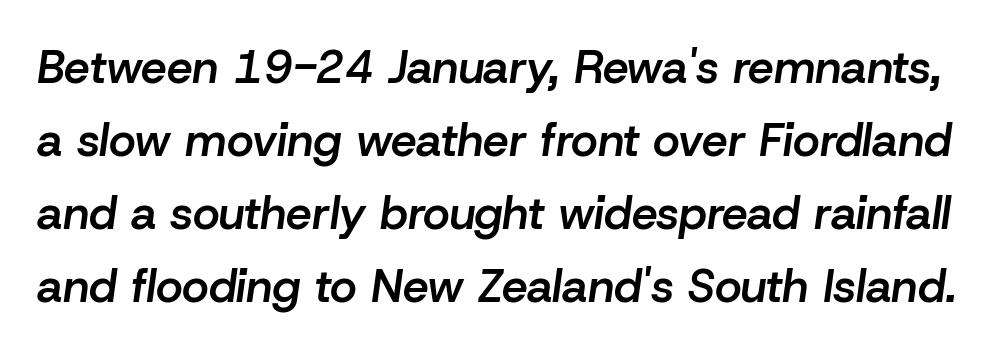
Looks like regular typesetting: each glyph gets only the width it needs. A semibold gives these letters moderate extra thickness, short of bold. A bare baseline throughout the passage. You could call the tracking neutral — neither tight nor loose. The rows are spaced the way most documents space them. The rendering applies a slant to the glyphs.
